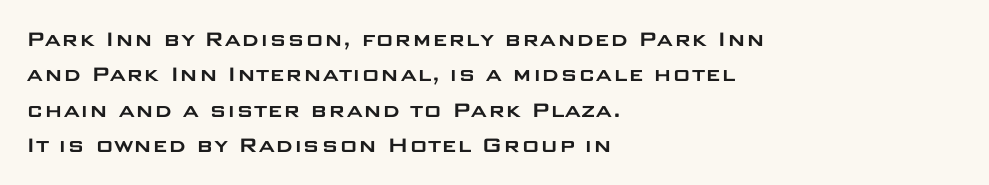
{"italic": "no", "underline": "no", "align": "left", "line_spacing": "normal", "line_spacing_ratio": 1.42, "letter_spacing": "normal", "letter_spacing_em": 0.0, "glyph_px": 25}
